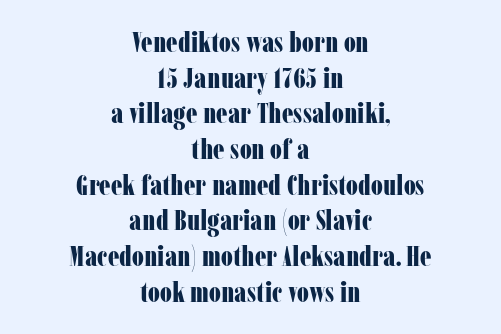
{"serif": "yes", "italic": "no", "bold": "yes", "weight": "bold", "width": "condensed", "stroke_contrast": "low", "x_height": "medium", "monospaced": "no", "underline": "no", "align": "center", "line_spacing_ratio": 1.23, "letter_spacing": "normal", "letter_spacing_em": 0.0, "glyph_px": 29}
